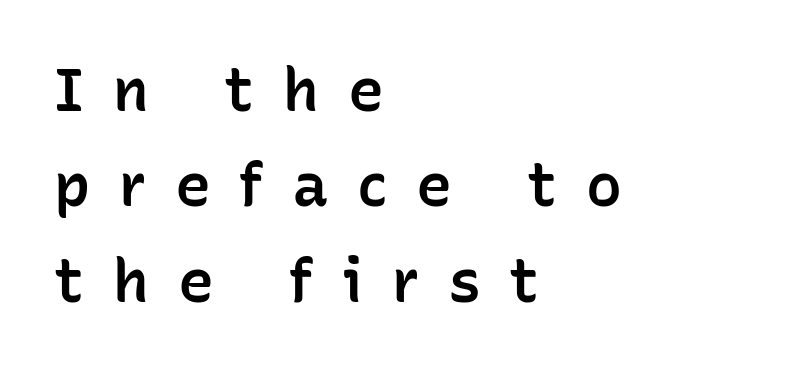
The image shows 60 px semibold sans-serif type, upright; set left-aligned, normal line spacing (1.59x), unusually wide letter spacing (+0.48 em), not underlined; low stroke contrast and a medium x-height.
